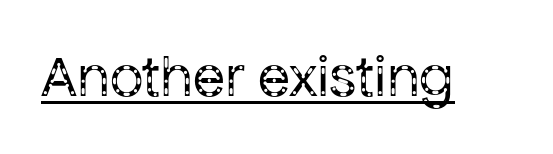
{"serif": "no", "italic": "no", "bold": "no", "weight": "regular", "width": "normal", "stroke_contrast": "low", "x_height": "medium", "monospaced": "no", "underline": "yes", "letter_spacing": "normal", "letter_spacing_em": 0.0, "glyph_px": 59}
